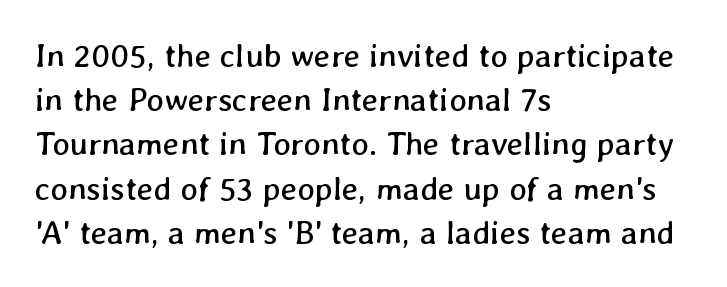
The image shows 33 px regular-weight type; set left-aligned, normal line spacing (1.34x), normal letter spacing, not underlined; low stroke contrast and a medium x-height.
